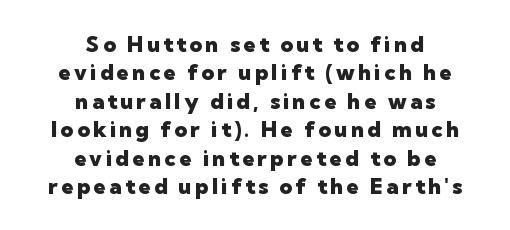
When letters stand straight like this, we call the style roman or upright. Is there much room between lines? A standard amount, neither cramped nor airy. Does the copy run flush right? No — it is centered line by line. Plain, unruled lines of type. What weight is shown? A full bold with thick strokes.
